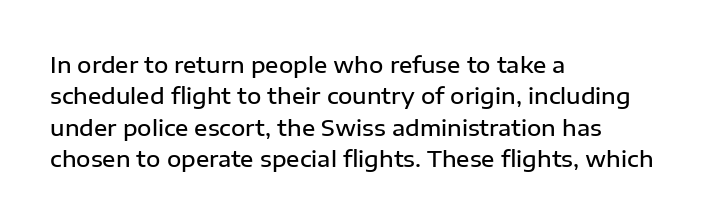
Successive baselines arrive at the customary interval. Horizontally, the lines are justified to the leading edge only. Short note: letters normally spaced. Emphasis by weight is partial: semibold. The gap between lines stays unmarked. Ordinary non-slanted type is in use.
